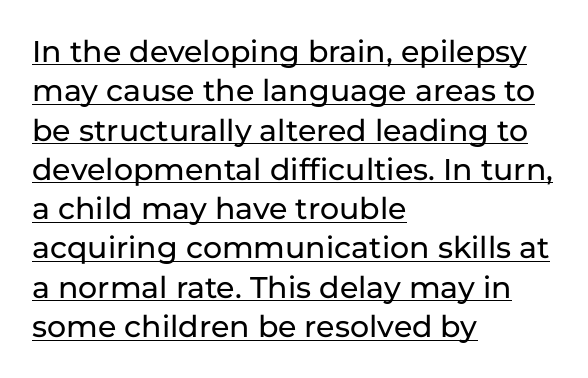
{"serif": "no", "italic": "no", "width": "normal", "stroke_contrast": "low", "x_height": "medium", "monospaced": "no", "underline": "yes", "align": "left", "line_spacing": "normal", "line_spacing_ratio": 1.31, "letter_spacing": "normal", "letter_spacing_em": 0.0, "glyph_px": 30}
